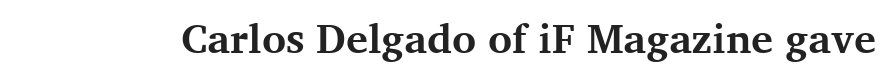
{"serif": "yes", "italic": "no", "bold": "yes", "weight": "bold", "width": "normal", "stroke_contrast": "medium", "x_height": "medium", "monospaced": "no", "underline": "no", "letter_spacing": "normal", "letter_spacing_em": 0.0, "glyph_px": 41}
